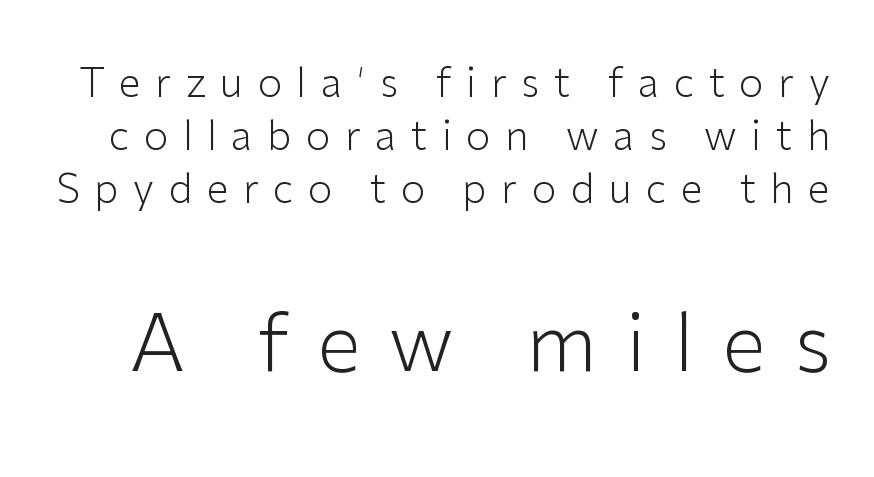
Q: Is the text bold? A: No.
Q: Is the text italic (slanted)? A: No, it is upright.
Q: Is the typeface a serif or a sans-serif typeface? A: Sans-serif.
Q: Is the text underlined? A: No.
Q: Is the spacing between letters normal or unusually wide? A: Unusually wide.
Q: Is the spacing between lines tight, normal or loose? A: Normal.
Q: Which block of text is set in a larger size, the first (top) or the second (bottom)? A: The second (bottom) one.
Q: Width (condensed, normal, or wide)? A: Normal.
Q: Stroke contrast? A: Low.
Q: x-height? A: Medium.
Q: Monospaced? A: No.
